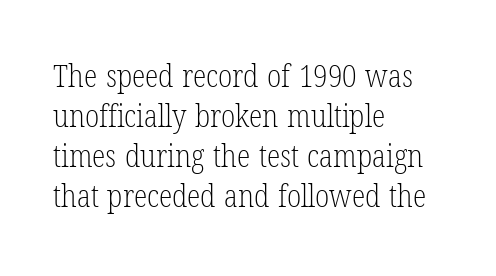
Q: Is the text bold? A: No.
Q: Is the text italic (slanted)? A: No, it is upright.
Q: Is the typeface a serif or a sans-serif typeface? A: Serif.
Q: Is the text underlined? A: No.
Q: How is the paragraph aligned? A: Left-aligned.
Q: Is the spacing between letters normal or unusually wide? A: Normal.
Q: Is the spacing between lines tight, normal or loose? A: Normal.
Q: Width (condensed, normal, or wide)? A: Condensed.
Q: Stroke contrast? A: Low.
Q: x-height? A: Medium.
Q: Monospaced? A: No.
